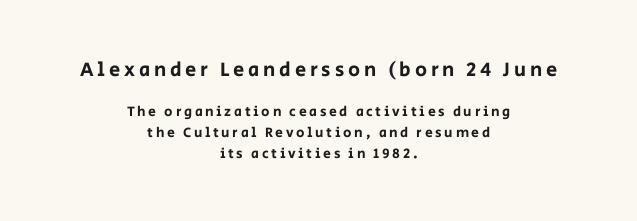
The initial chunk of copy outweighs the following chunk in type size. A centered setting, common on invitations and titles, is used for this passage. A bare baseline throughout the passage. The lettering holds an erect, upright posture throughout. The leading is moderate, giving the passage an even texture.
